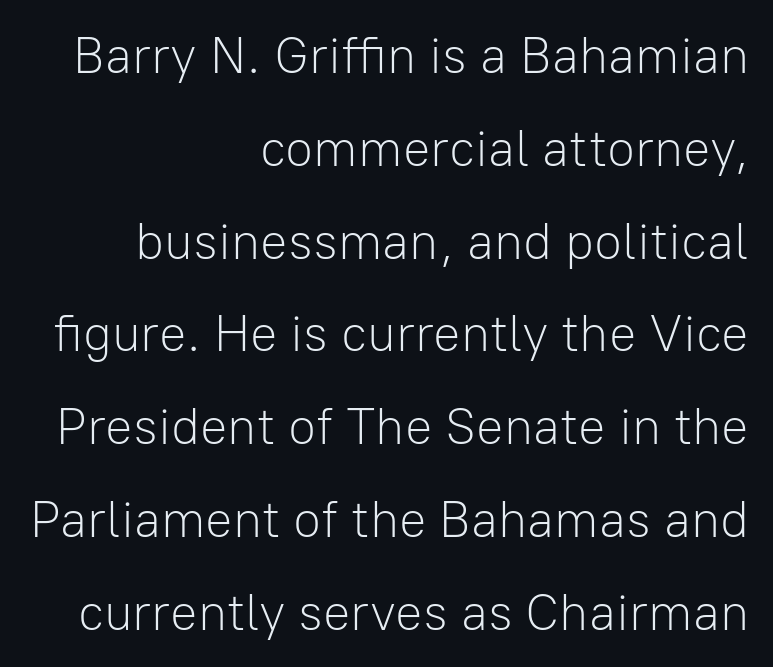
The image shows 51 px light sans-serif type, upright; set right-aligned, line spacing 1.82x, normal letter spacing, not underlined; low stroke contrast and a medium x-height.
